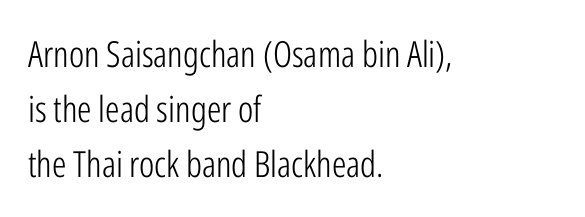
Q: Is the text bold? A: No.
Q: Is the text italic (slanted)? A: No, it is upright.
Q: Is the typeface a serif or a sans-serif typeface? A: Sans-serif.
Q: Is the text underlined? A: No.
Q: How is the paragraph aligned? A: Left-aligned.
Q: Is the spacing between letters normal or unusually wide? A: Normal.
Q: Is the spacing between lines tight, normal or loose? A: Normal.
Q: Width (condensed, normal, or wide)? A: Condensed.
Q: Stroke contrast? A: Low.
Q: x-height? A: Medium.
Q: Monospaced? A: No.
